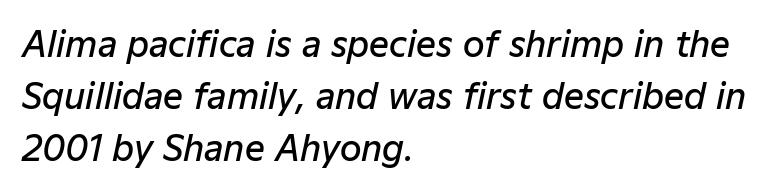
Q: Is the text bold? A: Semi-bold.
Q: Is the text italic (slanted)? A: Yes, it leans right by about 12 degrees.
Q: Is the text underlined? A: No.
Q: How is the paragraph aligned? A: Left-aligned.
Q: Is the spacing between letters normal or unusually wide? A: Normal.
Q: Is the spacing between lines tight, normal or loose? A: Normal.
Q: Width (condensed, normal, or wide)? A: Normal.
Q: Stroke contrast? A: Low.
Q: x-height? A: Medium.
Q: Monospaced? A: No.
